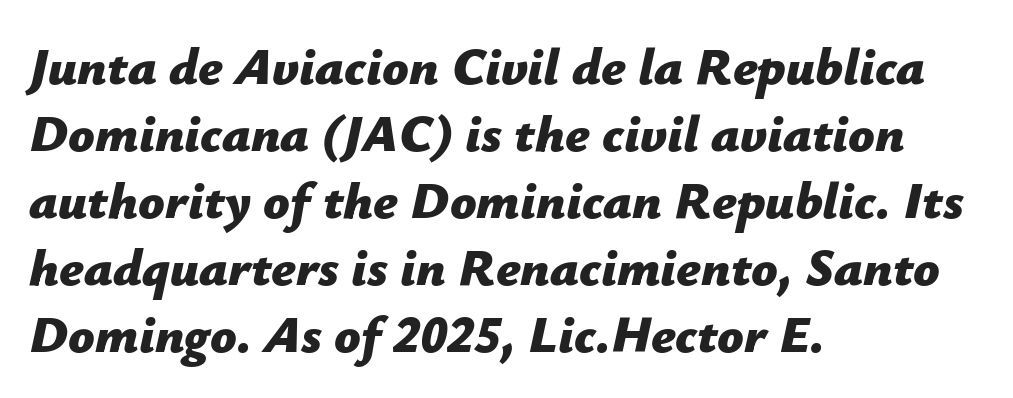
Bare-footed words on every line. The face used here is rendered with its standard letterfit. This sample uses an oblique cut, with every glyph tilted off the vertical. Notice how thick the strokes are: this is what a full bold looks like. Reading down the column, the eye jumps a familiar distance to each next line.
